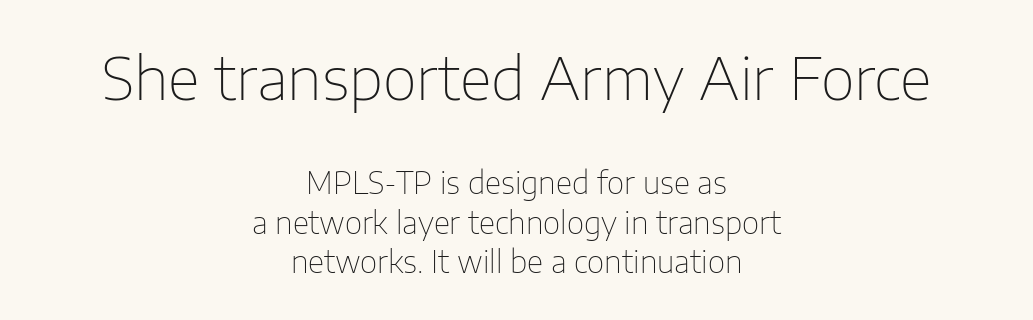
Q: Is the text bold? A: No.
Q: Is the text italic (slanted)? A: No, it is upright.
Q: Is the typeface a serif or a sans-serif typeface? A: Sans-serif.
Q: Is the text underlined? A: No.
Q: How is the paragraph aligned? A: Centered.
Q: Is the spacing between letters normal or unusually wide? A: Normal.
Q: Is the spacing between lines tight, normal or loose? A: Normal.
Q: Which block of text is set in a larger size, the first (top) or the second (bottom)? A: The first (top) one.
Q: Width (condensed, normal, or wide)? A: Normal.
Q: Stroke contrast? A: Low.
Q: x-height? A: Medium.
Q: Monospaced? A: No.
